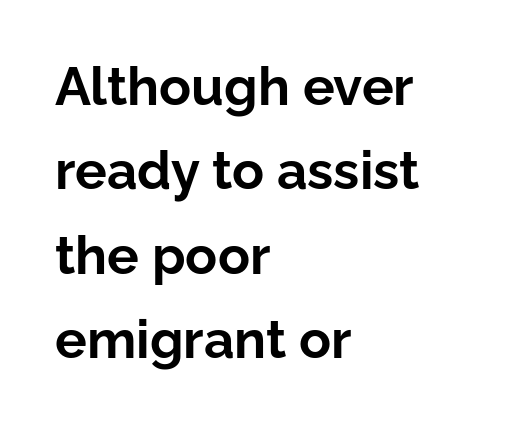
The image shows 53 px bold sans-serif type, upright; set left-aligned, normal line spacing (1.59x), normal letter spacing, not underlined; low stroke contrast and a medium x-height.
